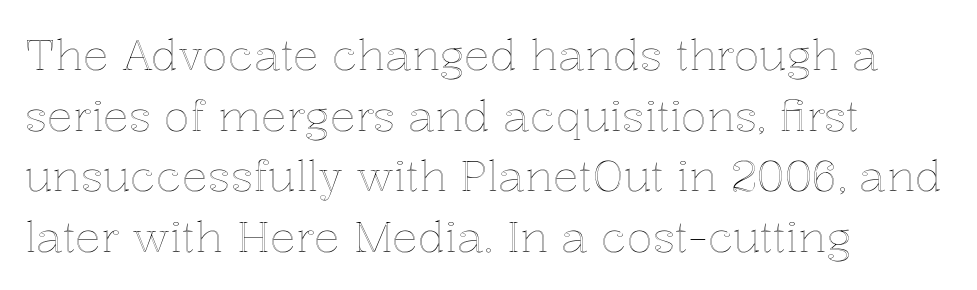
The image shows 43 px text type, upright; set left-aligned, normal line spacing (1.41x), normal letter spacing, not underlined; a medium x-height.
